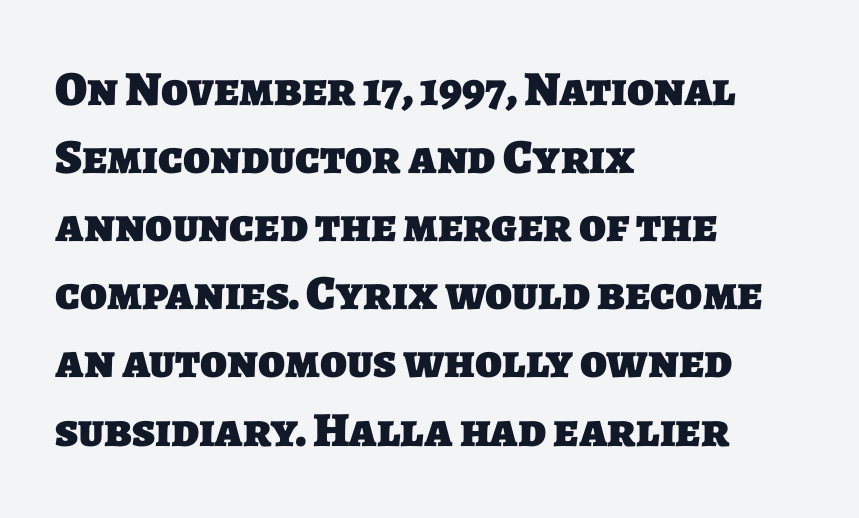
Note the varied advance widths — an 'i' is clearly narrower than an 'm'. Every letter is thick-stroked: bold, no question. The gap between lines stays unmarked. The paragraph shown leans on its left margin. Reading down the column, the eye jumps a familiar distance to each next line. The glyphs in this specimen are sans serif.
